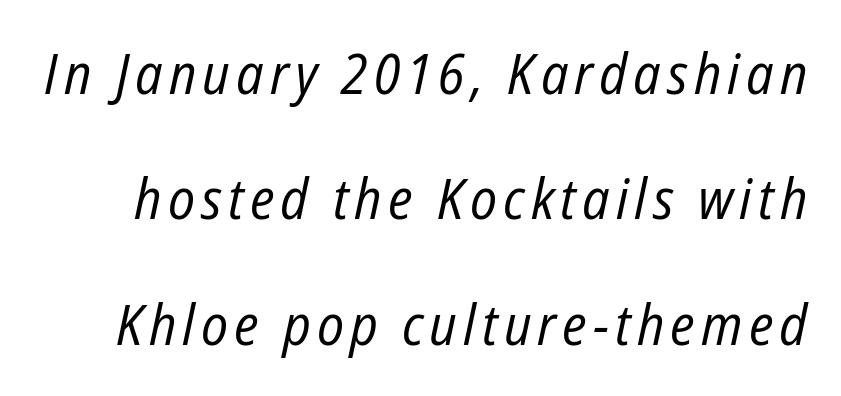
Is this a fixed-width face? No — the glyphs have proportional, varying widths. Does the lettering tilt? It does — this is italic. Ink coverage per letter is moderate at most. Baseline-to-baseline distance is far greater than the letter height. The space directly below the letters is spotless.
